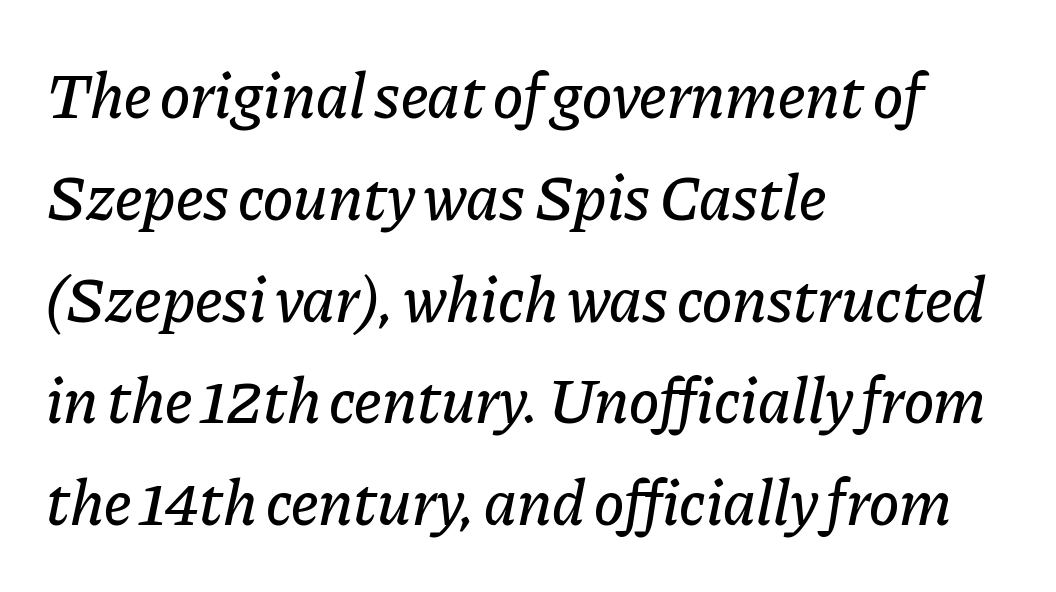
Q: Is the text italic (slanted)? A: Yes, it leans right by about 11 degrees.
Q: Is the text underlined? A: No.
Q: How is the paragraph aligned? A: Left-aligned.
Q: Is the spacing between letters normal or unusually wide? A: Normal.
Q: Is the spacing between lines tight, normal or loose? A: Normal.
Q: Width (condensed, normal, or wide)? A: Normal.
Q: Stroke contrast? A: Low.
Q: x-height? A: Medium.
Q: Monospaced? A: No.
